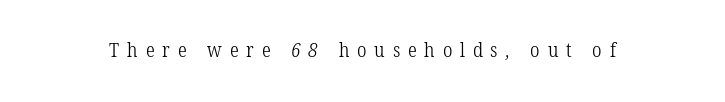
This rendering widens character spacing well past its baseline value. No chunkiness to these letters — they're not bold. Unmarked baselines from the first word to the last.
